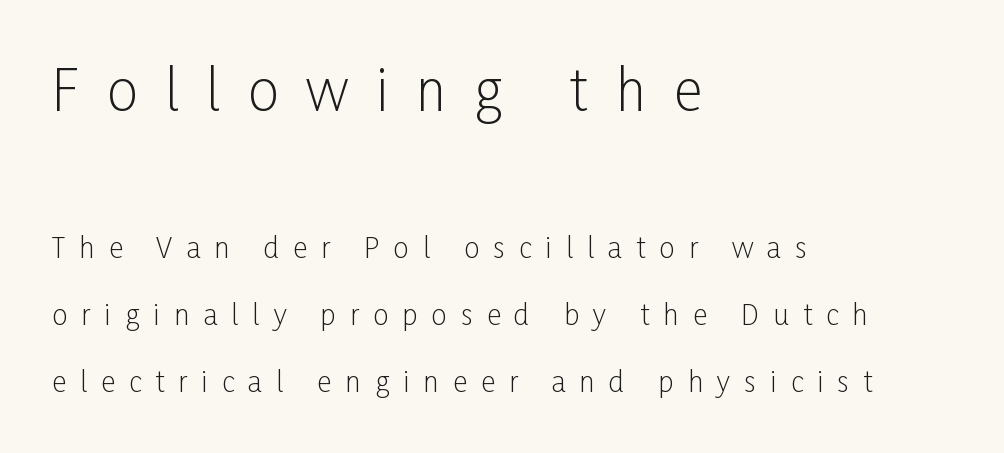
{"serif": "no", "italic": "no", "bold": "no", "weight": "light", "width": "condensed", "stroke_contrast": "low", "x_height": "medium", "monospaced": "no", "underline": "no", "align": "left", "line_spacing": "loose", "line_spacing_ratio": 2.4, "letter_spacing": "wide", "letter_spacing_em": 0.5, "larger_block": "first", "size_ratio": 1.96, "glyph_px": 55}
